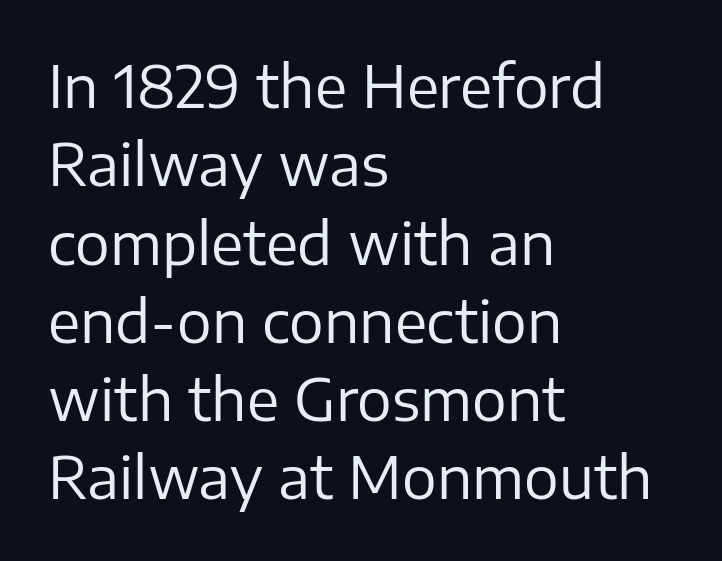
Q: Is the text bold? A: No.
Q: Is the text italic (slanted)? A: No, it is upright.
Q: Is the typeface a serif or a sans-serif typeface? A: Sans-serif.
Q: Is the text underlined? A: No.
Q: How is the paragraph aligned? A: Left-aligned.
Q: Is the spacing between letters normal or unusually wide? A: Normal.
Q: Is the spacing between lines tight, normal or loose? A: Normal.
Q: Width (condensed, normal, or wide)? A: Normal.
Q: Stroke contrast? A: Low.
Q: x-height? A: Medium.
Q: Monospaced? A: No.
